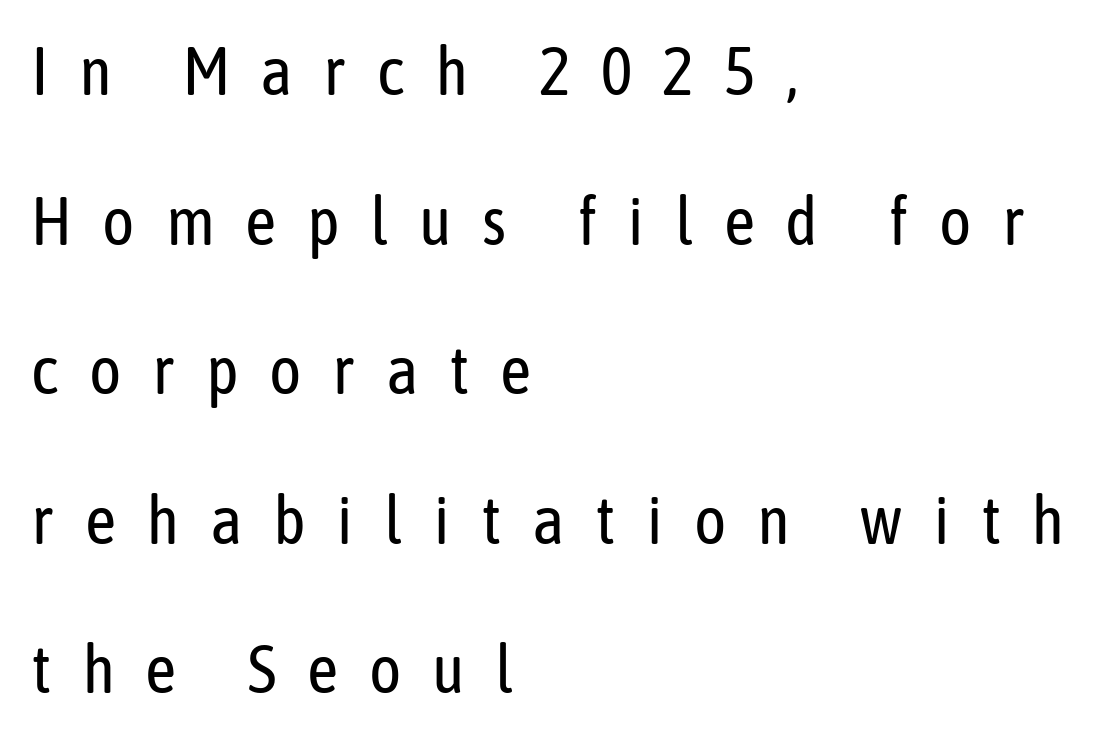
The image shows 68 px regular-weight, condensed sans-serif type, upright; set left-aligned, loose line spacing (2.2x), unusually wide letter spacing (+0.45 em), not underlined; low stroke contrast and a medium x-height.
